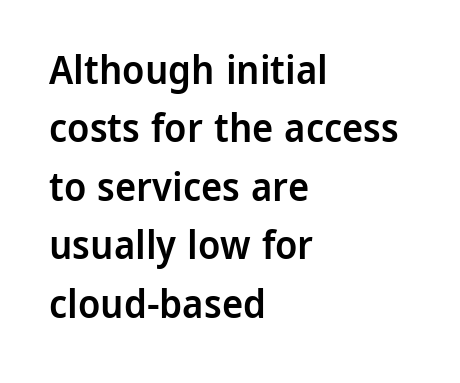
The image shows 40 px semibold sans-serif type, upright; set left-aligned, normal line spacing (1.46x), normal letter spacing, not underlined; low stroke contrast and a medium x-height.
